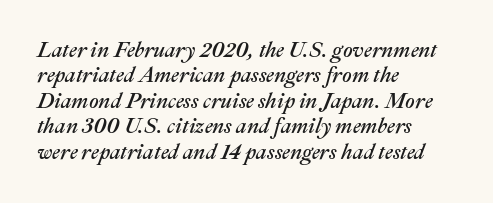
The compositor pushed each line to the left boundary. What stands out about the letter spacing? Nothing — it is the standard amount. A clean baseline with only descenders dipping below it. Characters are canted at an angle relative to the baseline's perpendicular.
